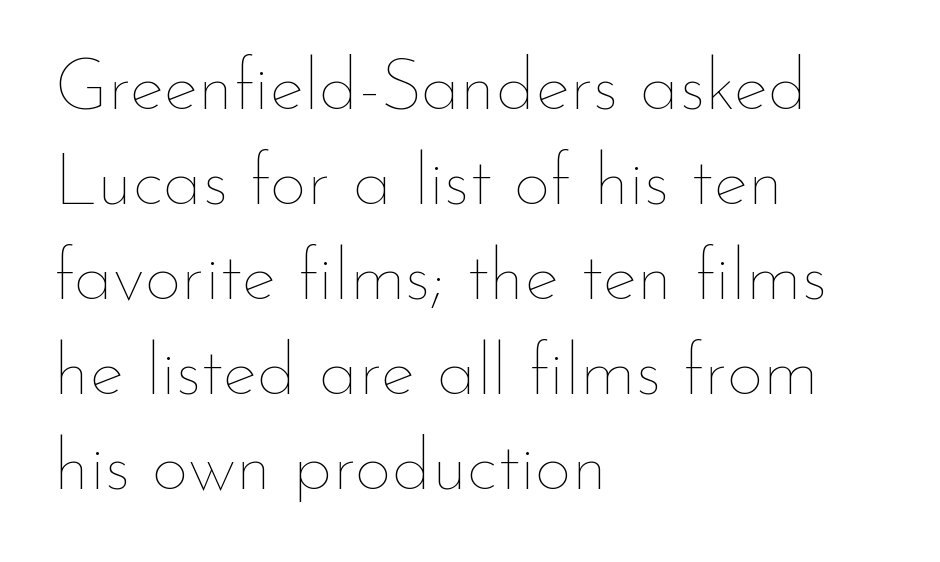
A clean baseline with only descenders dipping below it. These lines are rendered in a variable-pitch font. Between one letter and the next there's only the usual sliver of space. The font is comparable to plain body text, perhaps lighter.
